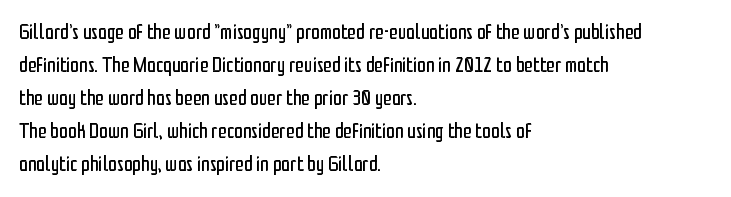
In terms of leading, this rendering sits right in the middle. Quick note: not italic, upright. Stems here are at most as thick as an everyday book face. Letter spacing: default.
